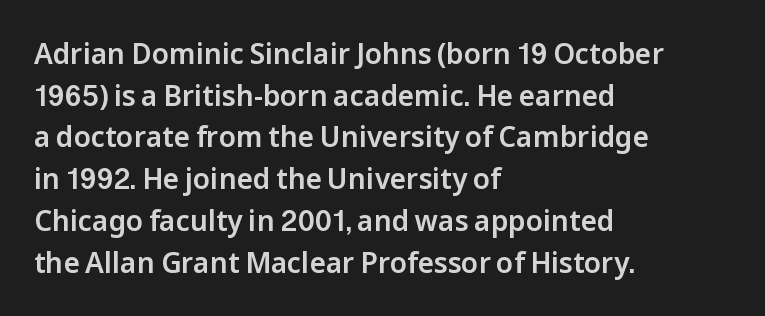
The image shows 28 px sans-serif type, upright; set left-aligned, normal line spacing (1.49x), normal letter spacing, not underlined; low stroke contrast and a medium x-height.
